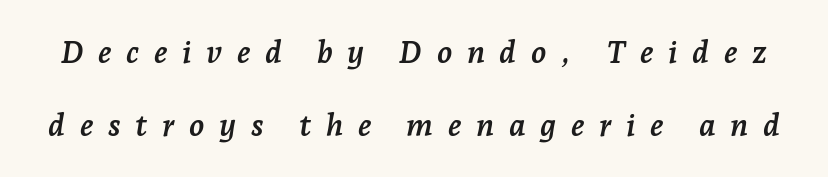
The image shows 31 px semibold serif type, italic (leaning right); set loose line spacing (2.35x), unusually wide letter spacing (+0.47 em), not underlined; low stroke contrast and a medium x-height.
